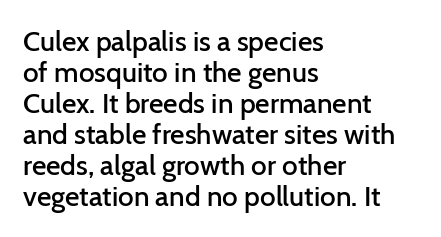
{"serif": "no", "italic": "no", "bold": "semi", "weight": "semibold", "width": "normal", "stroke_contrast": "low", "x_height": "medium", "monospaced": "no", "underline": "no", "align": "left", "line_spacing": "tight", "line_spacing_ratio": 1.11, "letter_spacing": "normal", "letter_spacing_em": 0.0, "glyph_px": 28}
